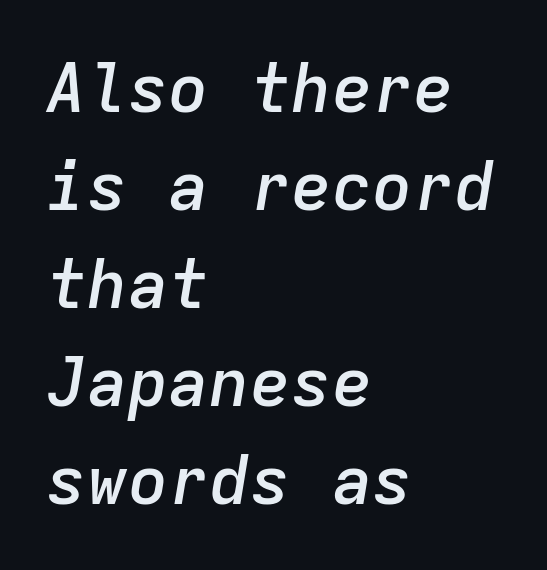
{"italic": "yes", "lean": "right", "slant_degrees": 9, "bold": "semi", "weight": "semibold", "width": "normal", "stroke_contrast": "low", "x_height": "medium", "monospaced": "yes", "underline": "no", "align": "left", "line_spacing": "normal", "line_spacing_ratio": 1.44, "letter_spacing": "normal", "letter_spacing_em": 0.0, "glyph_px": 68}
